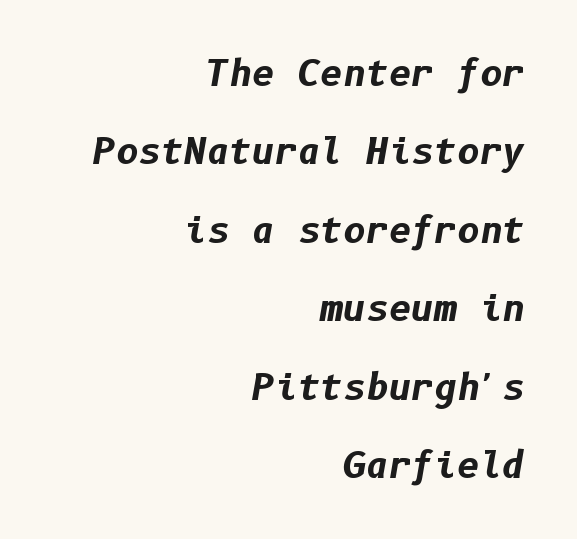
These lines keep a tight, regular rhythm from letter to letter. I'd describe the lettering as bold — thick and assertive. You can tell it's italic because the verticals aren't actually vertical. Line endings align vertically; line beginnings do not. A typesetter would call this leading open, well beyond the default. The passage shown is not underscored anywhere.
